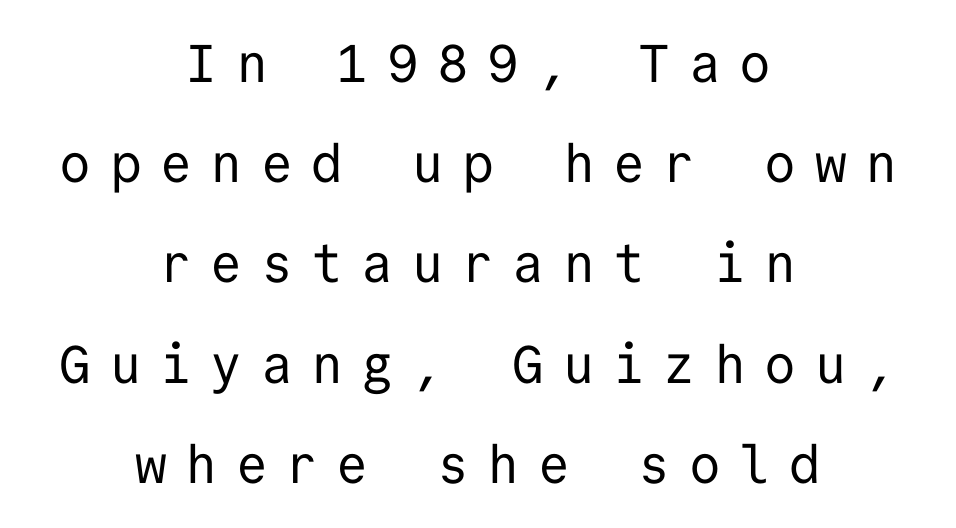
The image shows 53 px regular-weight sans-serif type, upright, monospaced; set centered, line spacing 1.89x, unusually wide letter spacing (+0.35 em), not underlined; low stroke contrast and a medium x-height.
